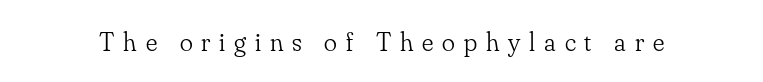
{"italic": "no", "bold": "no", "underline": "no", "letter_spacing": "wide", "letter_spacing_em": 0.33, "glyph_px": 27}
